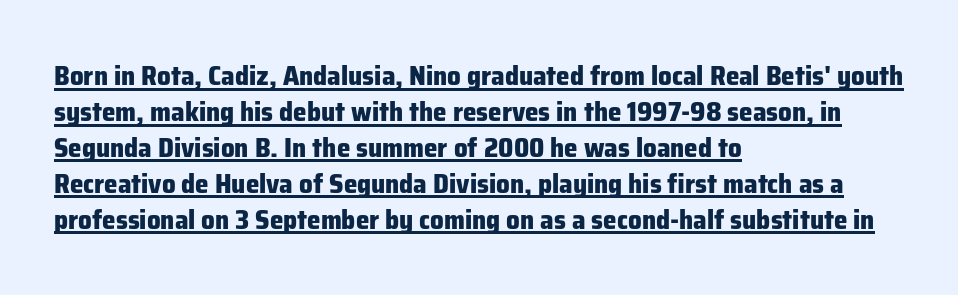
The image shows 27 px bold type, upright; set left-aligned, normal line spacing (1.33x), normal letter spacing, underlined.
